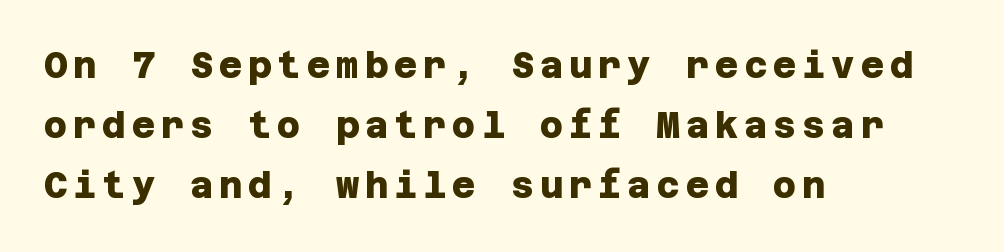
The image shows 36 px heavy sans-serif type; set left-aligned, normal line spacing (1.67x), not underlined; low stroke contrast and a large x-height.
